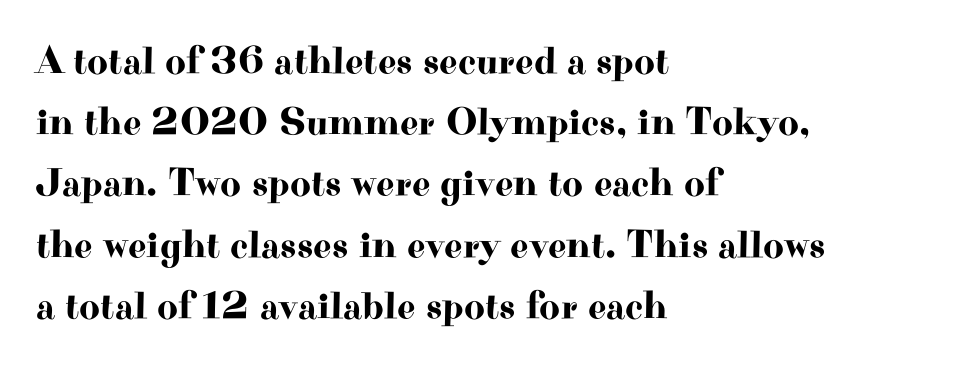
{"serif": "yes", "italic": "no", "width": "wide", "stroke_contrast": "high", "x_height": "small", "monospaced": "no", "underline": "no", "align": "left", "line_spacing": "normal", "line_spacing_ratio": 1.53, "letter_spacing": "normal", "letter_spacing_em": 0.0, "glyph_px": 40}
